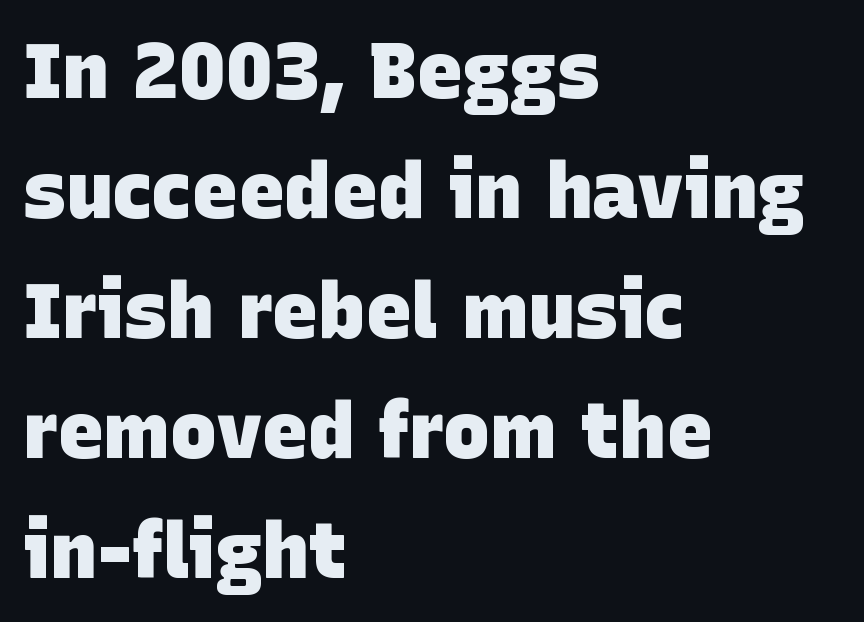
Q: Is the text bold? A: Yes.
Q: Is the typeface a serif or a sans-serif typeface? A: Sans-serif.
Q: Is the text underlined? A: No.
Q: How is the paragraph aligned? A: Left-aligned.
Q: Is the spacing between letters normal or unusually wide? A: Normal.
Q: Is the spacing between lines tight, normal or loose? A: Normal.
Q: Width (condensed, normal, or wide)? A: Normal.
Q: Stroke contrast? A: Low.
Q: x-height? A: Large.
Q: Monospaced? A: No.
